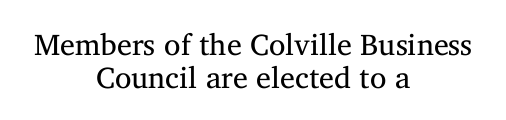
The image shows 30 px regular-weight serif type, upright; set centered, tight line spacing (1.1x), normal letter spacing, not underlined; medium stroke contrast and a medium x-height.
